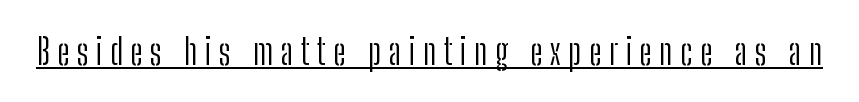
Q: Is the text bold? A: No.
Q: Is the text italic (slanted)? A: No, it is upright.
Q: Is the typeface a serif or a sans-serif typeface? A: Sans-serif.
Q: Is the text underlined? A: Yes.
Q: Is the spacing between letters normal or unusually wide? A: Unusually wide.
Q: Width (condensed, normal, or wide)? A: Condensed.
Q: Stroke contrast? A: Low.
Q: x-height? A: Medium.
Q: Monospaced? A: No.
